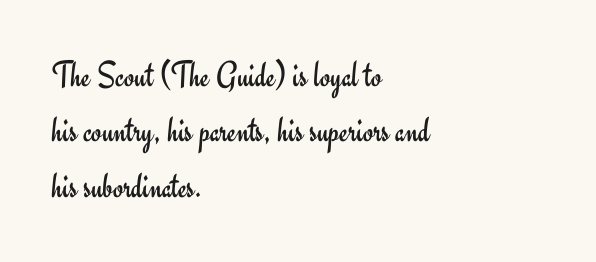
{"serif": "no", "bold": "no", "weight": "regular", "width": "normal", "stroke_contrast": "low", "x_height": "small", "monospaced": "no", "underline": "no", "align": "left", "line_spacing": "normal", "line_spacing_ratio": 1.5, "letter_spacing": "normal", "letter_spacing_em": 0.0, "glyph_px": 37}
